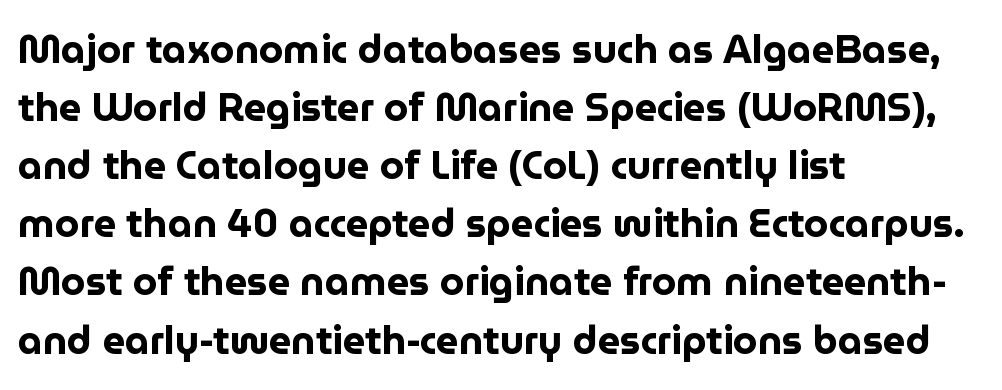
Proportional: the letters do not fall into vertical columns. As a designer I'd log this as weight 700, bold. If you drew a ruler down the left edge, every line would touch it. Observe the absence of serifs on each vertical stroke in this sample. Descenders are the only things crossing below the line.
